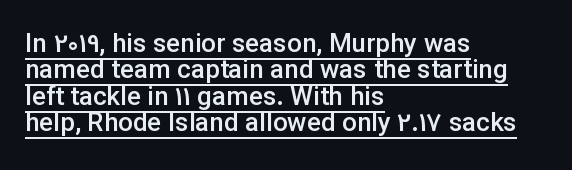
Q: Is the text bold? A: Semi-bold.
Q: Is the text italic (slanted)? A: No, it is upright.
Q: Is the text underlined? A: Yes.
Q: How is the paragraph aligned? A: Left-aligned.
Q: Is the spacing between letters normal or unusually wide? A: Normal.
Q: Is the spacing between lines tight, normal or loose? A: Tight.
